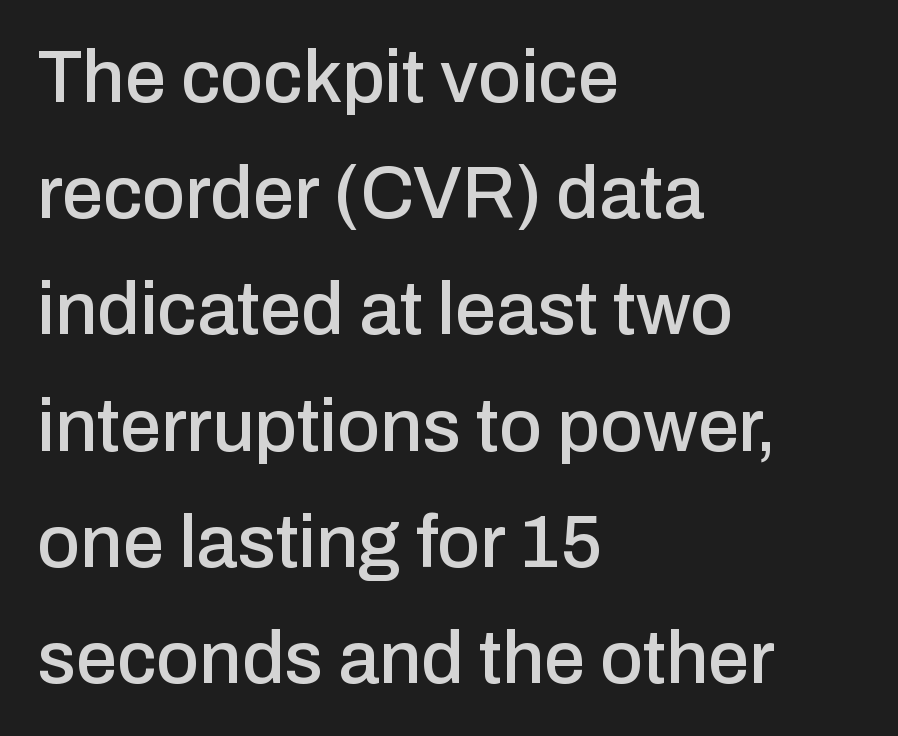
Q: Is the text italic (slanted)? A: No, it is upright.
Q: Is the typeface a serif or a sans-serif typeface? A: Sans-serif.
Q: Is the text underlined? A: No.
Q: How is the paragraph aligned? A: Left-aligned.
Q: Is the spacing between letters normal or unusually wide? A: Normal.
Q: Is the spacing between lines tight, normal or loose? A: Normal.
Q: Width (condensed, normal, or wide)? A: Normal.
Q: Stroke contrast? A: Low.
Q: x-height? A: Medium.
Q: Monospaced? A: No.
